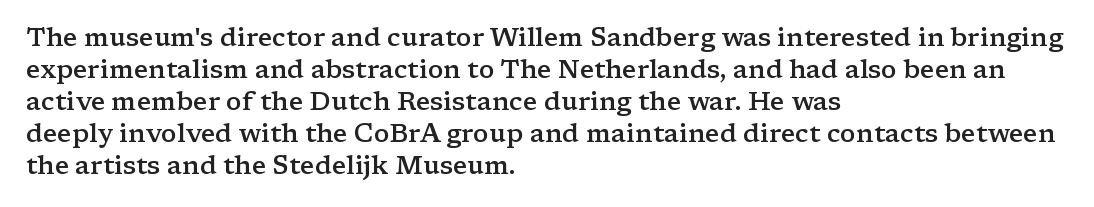
The image shows 26 px text type, upright; set left-aligned, line spacing 1.23x, normal letter spacing, not underlined.
